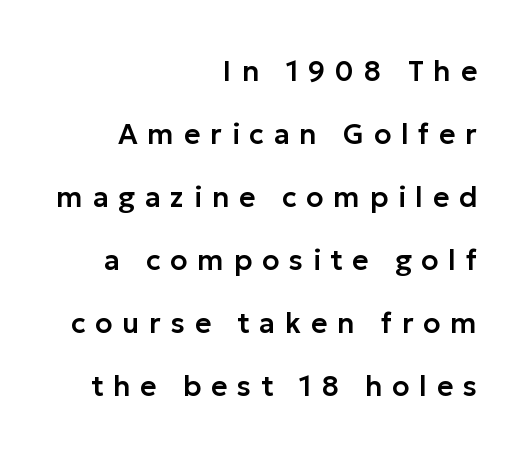
The image shows 28 px sans-serif type, upright; set right-aligned, loose line spacing (2.25x), unusually wide letter spacing (+0.35 em), not underlined; low stroke contrast and a medium x-height.
